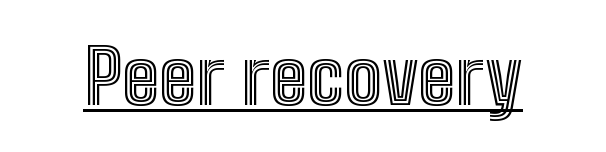
You can tell it's not italic because the verticals are truly vertical. Caption: standard tracking, unaltered. The specimen includes a rule beneath the text block's lines. Is this a fixed-width face? No — the glyphs have proportional, varying widths.
